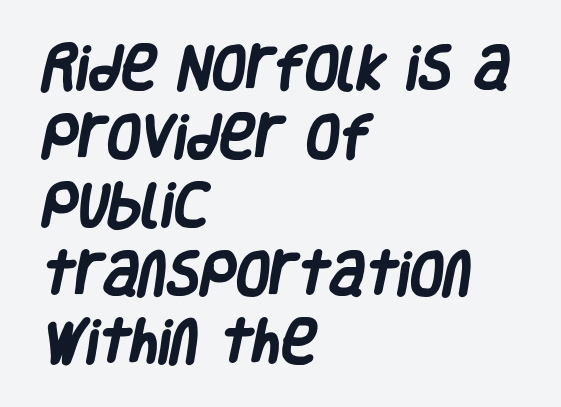
{"serif": "no", "bold": "yes", "weight": "heavy", "width": "condensed", "stroke_contrast": "low", "x_height": "large", "monospaced": "no", "underline": "no", "align": "left", "line_spacing": "normal", "line_spacing_ratio": 1.4, "letter_spacing": "normal", "letter_spacing_em": 0.0, "glyph_px": 49}
